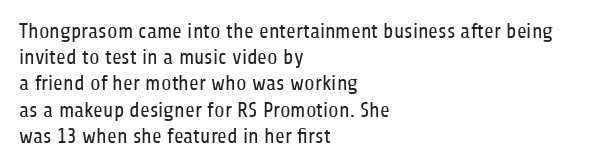
Does extra space separate the letters? No, they use regular spacing. Layout note: lines flush left. The area under the type is left untouched. This reads as an unemphasized weight, regular at the heaviest. This is roman type, the default non-slanted kind. Vertical spacing — default.
